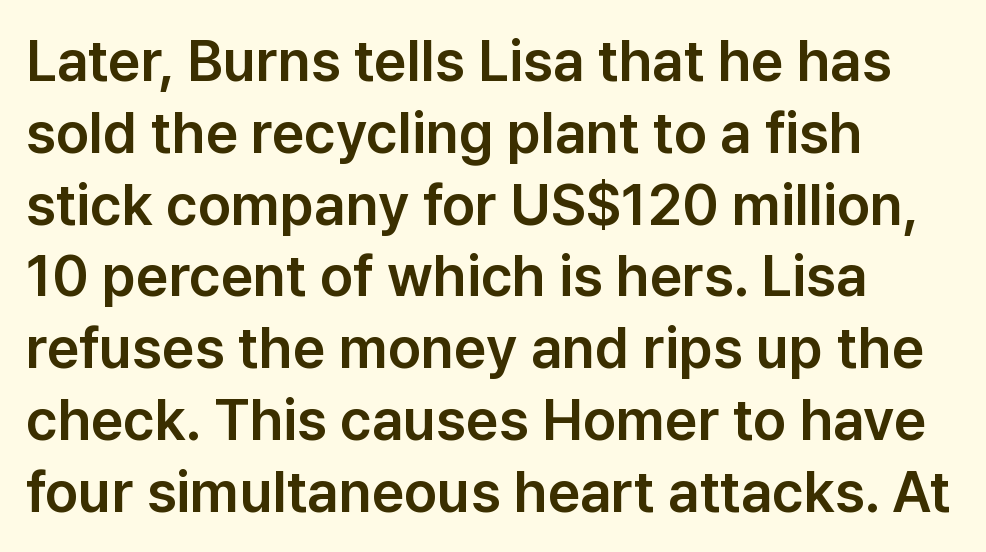
Q: Is the text italic (slanted)? A: No, it is upright.
Q: Is the typeface a serif or a sans-serif typeface? A: Sans-serif.
Q: Is the text underlined? A: No.
Q: How is the paragraph aligned? A: Left-aligned.
Q: Is the spacing between letters normal or unusually wide? A: Normal.
Q: Is the spacing between lines tight, normal or loose? A: Normal.
Q: Width (condensed, normal, or wide)? A: Normal.
Q: Stroke contrast? A: Low.
Q: x-height? A: Medium.
Q: Monospaced? A: No.
